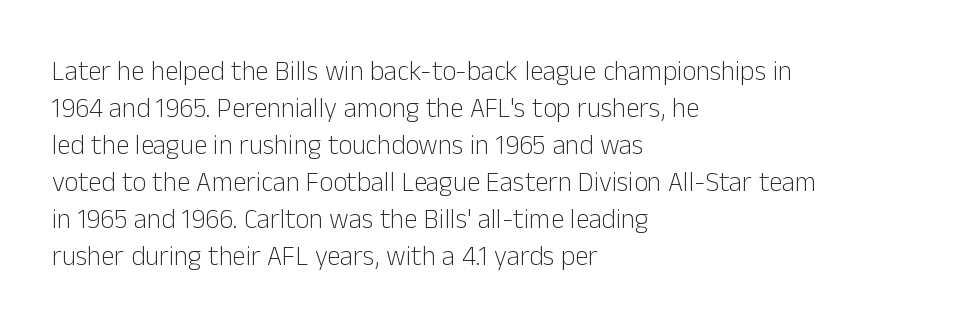
The image shows 27 px text type, upright; set left-aligned, normal line spacing (1.37x), normal letter spacing, not underlined.
